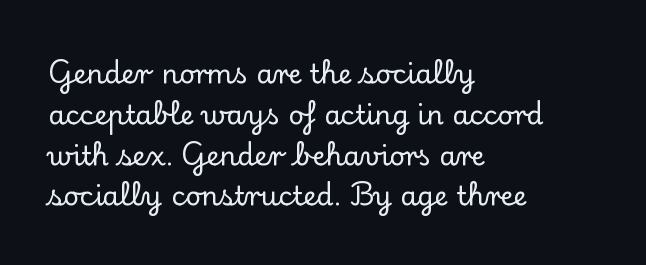
The image shows 27 px text type, upright; set left-aligned, normal line spacing (1.51x), normal letter spacing, not underlined.
